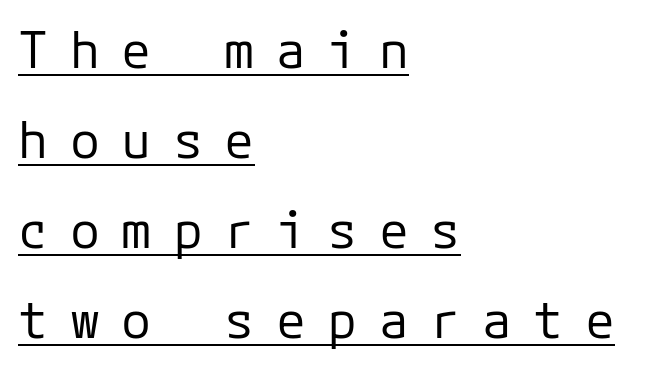
{"serif": "no", "italic": "no", "bold": "no", "weight": "regular", "width": "normal", "stroke_contrast": "low", "x_height": "medium", "underline": "yes", "align": "left", "line_spacing_ratio": 1.8, "letter_spacing": "wide", "letter_spacing_em": 0.43, "glyph_px": 50}
